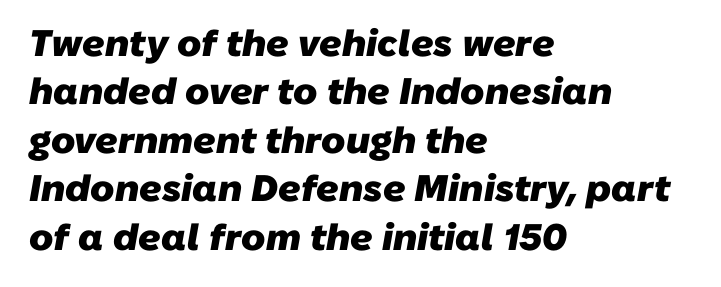
Type without underlining. Proportional: the letters do not fall into vertical columns. The lines are quadded left. Default kerning and tracking; the words read as compact shapes.
